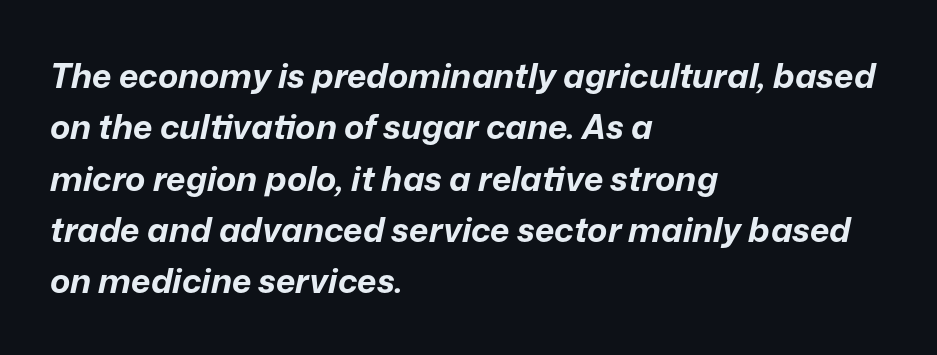
{"italic": "yes", "lean": "right", "slant_degrees": 12, "bold": "yes", "weight": "bold", "width": "normal", "stroke_contrast": "low", "x_height": "medium", "monospaced": "no", "underline": "no", "align": "left", "line_spacing": "normal", "line_spacing_ratio": 1.51, "letter_spacing": "normal", "letter_spacing_em": 0.0, "glyph_px": 34}
